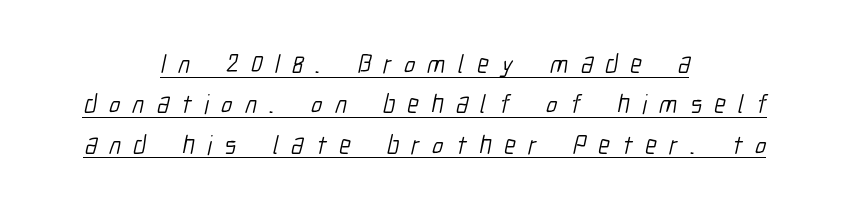
{"bold": "no", "underline": "yes", "align": "center", "line_spacing": "normal", "line_spacing_ratio": 1.55, "letter_spacing": "wide", "letter_spacing_em": 0.48, "glyph_px": 26}
